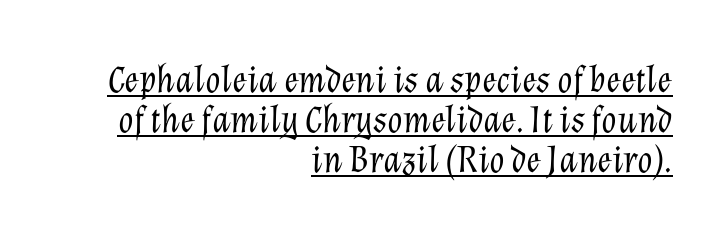
Notice how the stems are inclined rather than vertical — that's the hallmark of italics. These characters rest on top of a visible drawn line. Nothing unusual about the tracking: characters are spaced as the font intends. Looks like regular typesetting: each glyph gets only the width it needs. If you drew a ruler down the right edge, every line would touch it.
